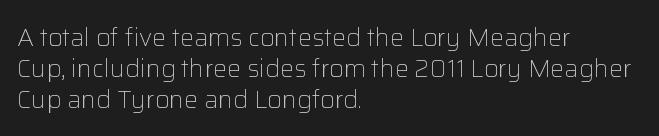
Q: Is the text bold? A: No.
Q: Is the text italic (slanted)? A: No, it is upright.
Q: Is the text underlined? A: No.
Q: How is the paragraph aligned? A: Left-aligned.
Q: Is the spacing between letters normal or unusually wide? A: Normal.
